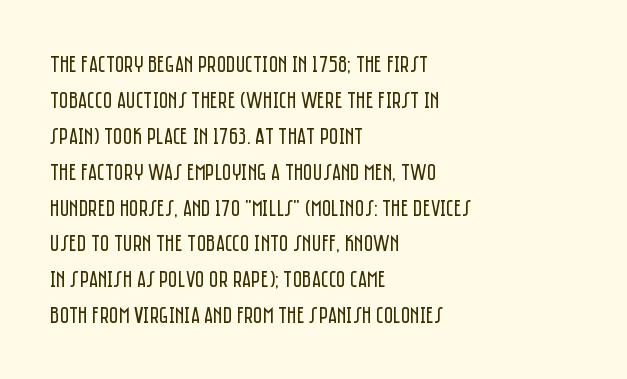
The foot of each line stays bare and open. It's the straight-up-and-down kind of type. The gaps between neighbouring characters are ordinary and unremarkable. A normal amount of white space separates one row of letters from the next. Typeset ragged right — the left edge is the straight one. Is the stroke heavy? The answer is a plain regular-or-lighter.
